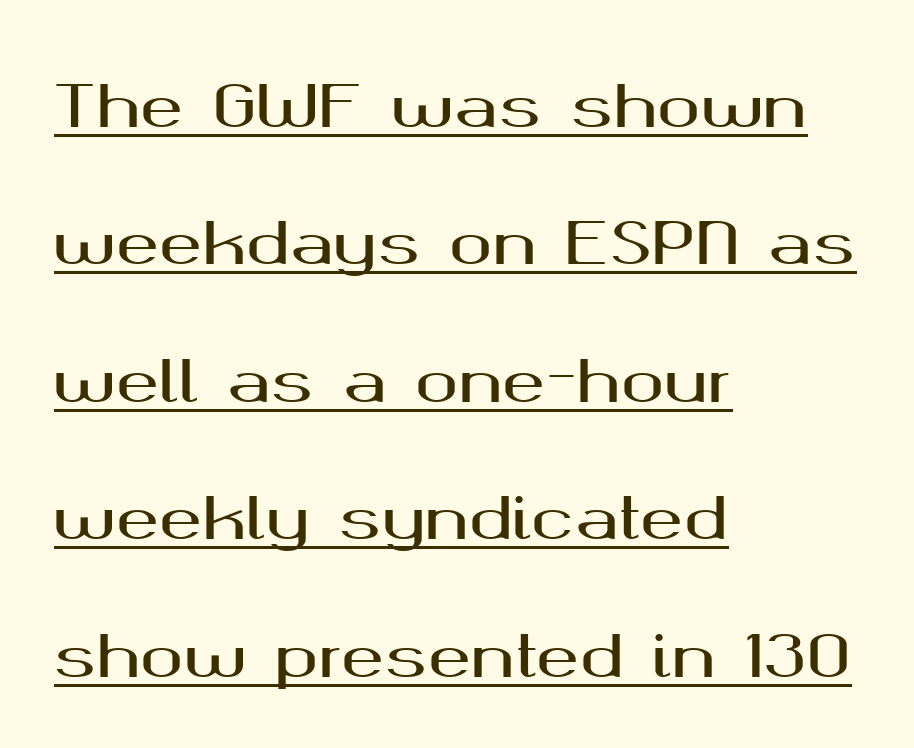
Q: Is the text italic (slanted)? A: No, it is upright.
Q: Is the typeface a serif or a sans-serif typeface? A: Sans-serif.
Q: Is the text underlined? A: Yes.
Q: How is the paragraph aligned? A: Left-aligned.
Q: Is the spacing between letters normal or unusually wide? A: Normal.
Q: Is the spacing between lines tight, normal or loose? A: Loose.
Q: Width (condensed, normal, or wide)? A: Wide.
Q: Stroke contrast? A: Medium.
Q: x-height? A: Medium.
Q: Monospaced? A: No.
